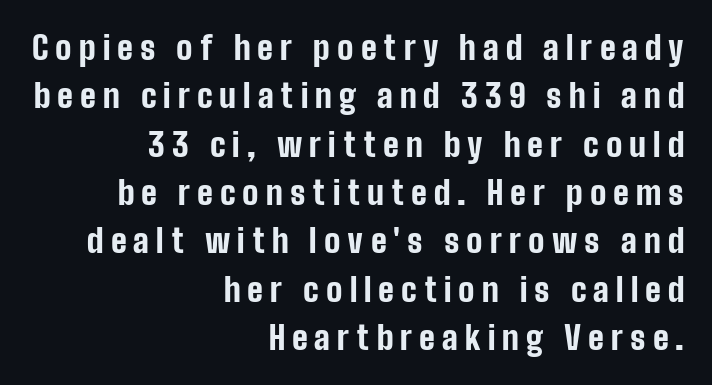
{"serif": "no", "italic": "no", "bold": "yes", "weight": "bold", "width": "condensed", "stroke_contrast": "low", "x_height": "medium", "monospaced": "no", "underline": "no", "align": "right", "line_spacing": "normal", "line_spacing_ratio": 1.51, "letter_spacing": "wide", "letter_spacing_em": 0.22, "glyph_px": 32}
